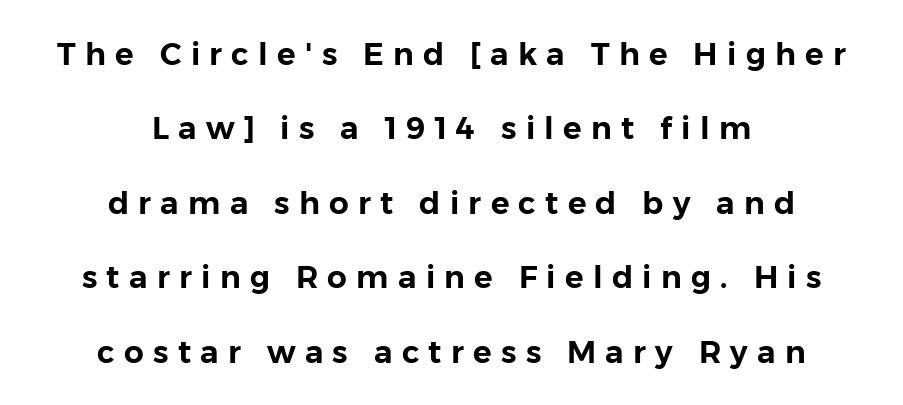
Looks like regular typesetting: each glyph gets only the width it needs. In terms of letterspacing, this is a distinctly airy, spread setting. Unmarked baselines from the first word to the last. If you measured baseline to baseline, you'd find a long distance. These lines are centered, leaving both edges ragged.
